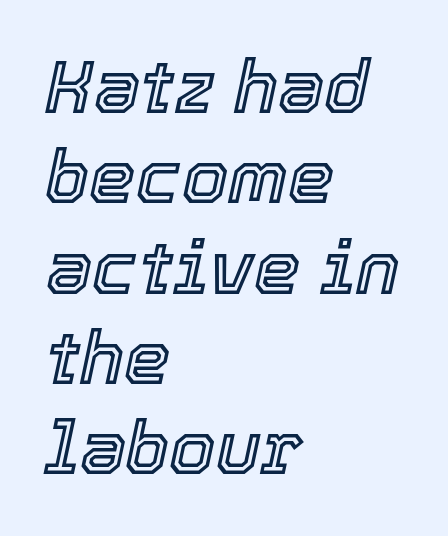
Q: Is the text italic (slanted)? A: Yes, it leans right by about 12 degrees.
Q: Is the text underlined? A: No.
Q: How is the paragraph aligned? A: Left-aligned.
Q: Is the spacing between letters normal or unusually wide? A: Normal.
Q: Width (condensed, normal, or wide)? A: Normal.
Q: x-height? A: Medium.
Q: Monospaced? A: No.
